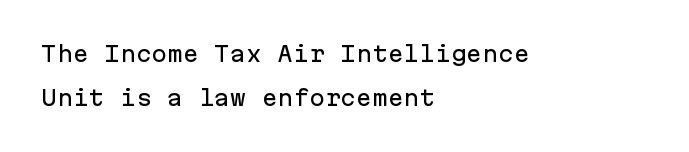
{"italic": "no", "underline": "no", "align": "left", "line_spacing": "loose", "line_spacing_ratio": 2.09, "letter_spacing": "normal", "letter_spacing_em": 0.0, "glyph_px": 21}
